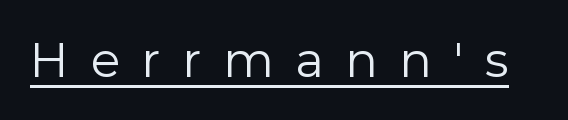
Q: Is the text bold? A: No.
Q: Is the text italic (slanted)? A: No, it is upright.
Q: Is the typeface a serif or a sans-serif typeface? A: Sans-serif.
Q: Is the text underlined? A: Yes.
Q: Is the spacing between letters normal or unusually wide? A: Unusually wide.
Q: Width (condensed, normal, or wide)? A: Normal.
Q: Stroke contrast? A: Low.
Q: x-height? A: Medium.
Q: Monospaced? A: No.
